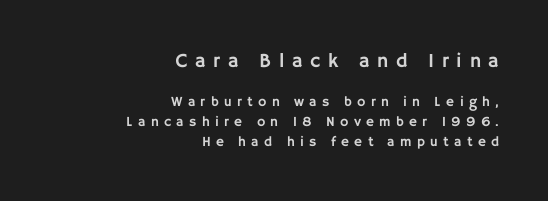
Q: Is the text italic (slanted)? A: No, it is upright.
Q: Is the text underlined? A: No.
Q: How is the paragraph aligned? A: Right-aligned.
Q: Is the spacing between letters normal or unusually wide? A: Unusually wide.
Q: Is the spacing between lines tight, normal or loose? A: Normal.
Q: Which block of text is set in a larger size, the first (top) or the second (bottom)? A: The first (top) one.
